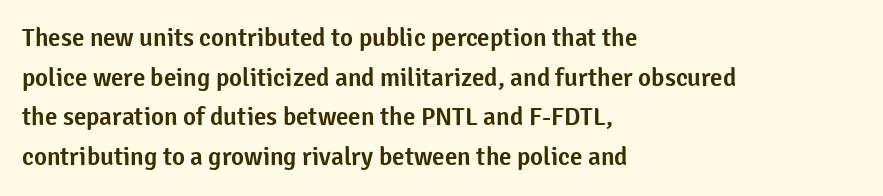
The image shows 25 px text type, upright; set left-aligned, normal line spacing (1.59x), normal letter spacing, not underlined.
